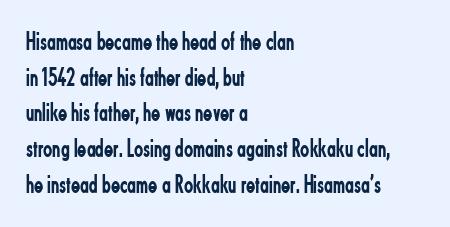
Notice how descenders clear the ascenders below comfortably — that's standard leading. Rule under the text: the space is simply empty. This rendering uses left alignment, leaving the right contour irregular. The type sits square on the baseline with zero lean. The font sits on the lighter half of the weight spectrum, regular included. The gaps between neighbouring characters are ordinary and unremarkable.
